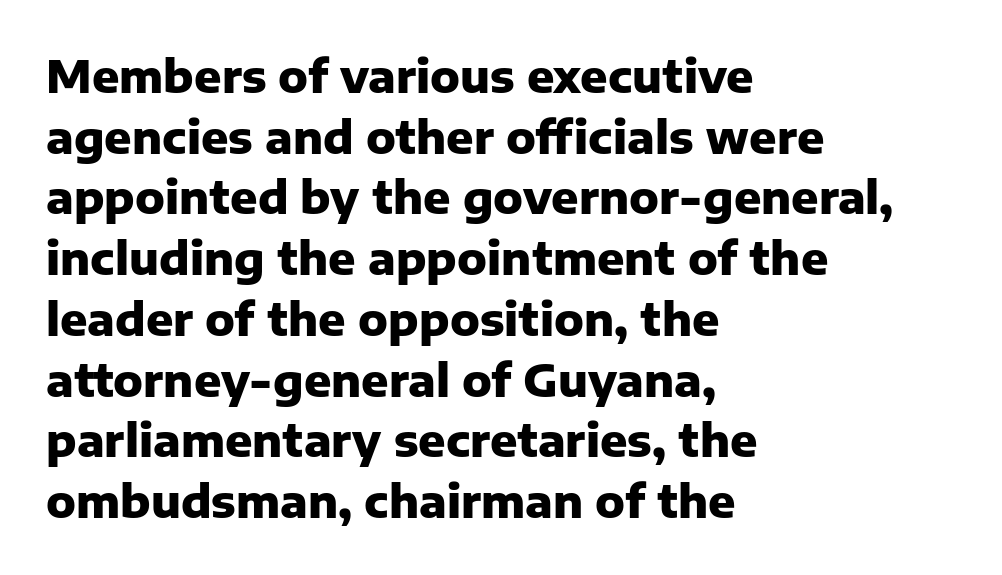
{"serif": "no", "italic": "no", "bold": "yes", "weight": "heavy", "width": "normal", "stroke_contrast": "low", "x_height": "medium", "monospaced": "no", "underline": "no", "align": "left", "line_spacing": "normal", "line_spacing_ratio": 1.35, "letter_spacing": "normal", "letter_spacing_em": 0.0, "glyph_px": 45}
